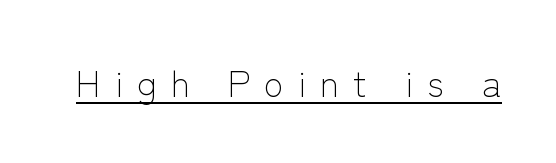
These lines are rendered in a variable-pitch font. The letters stand straight up with perfectly vertical stems. Check the space under the baseline: a stroke is drawn there. These lines are composed in type without serifs.
